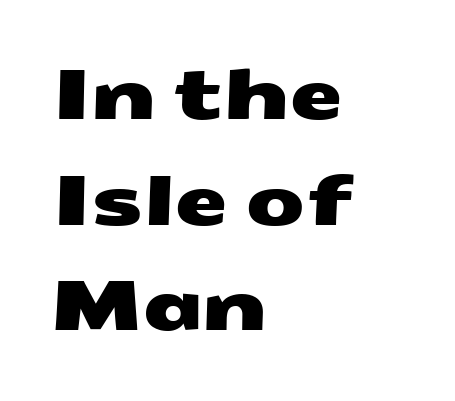
Check where the strokes stop: nothing finishes them off — pure sans. The letters advance in unequal steps, a hallmark of proportional type. These lines are set flush left with a ragged right edge. The leading is moderate, giving the passage an even texture.
